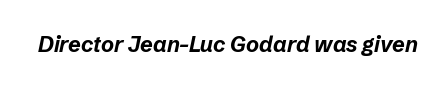
Q: Is the text bold? A: Yes.
Q: Is the text italic (slanted)? A: Yes, it leans right by about 12 degrees.
Q: Is the text underlined? A: No.
Q: Is the spacing between letters normal or unusually wide? A: Normal.
